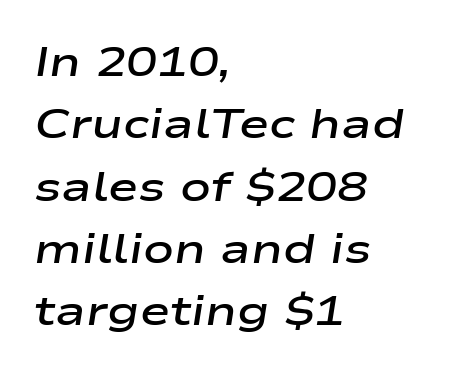
Q: Is the text bold? A: Semi-bold.
Q: Is the text italic (slanted)? A: Yes, it leans right by about 9 degrees.
Q: Is the text underlined? A: No.
Q: How is the paragraph aligned? A: Left-aligned.
Q: Is the spacing between letters normal or unusually wide? A: Normal.
Q: Is the spacing between lines tight, normal or loose? A: Normal.
Q: Width (condensed, normal, or wide)? A: Wide.
Q: Stroke contrast? A: Low.
Q: x-height? A: Medium.
Q: Monospaced? A: No.
